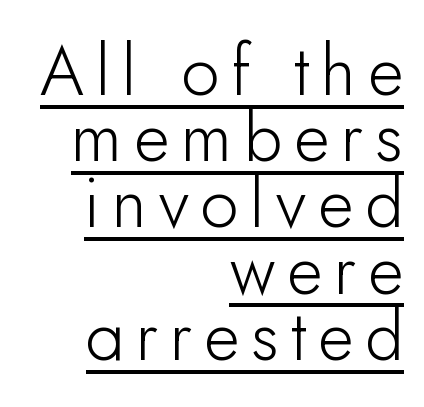
Q: Is the text italic (slanted)? A: No, it is upright.
Q: Is the typeface a serif or a sans-serif typeface? A: Sans-serif.
Q: Is the text underlined? A: Yes.
Q: How is the paragraph aligned? A: Right-aligned.
Q: Is the spacing between lines tight, normal or loose? A: Tight.
Q: Width (condensed, normal, or wide)? A: Normal.
Q: Stroke contrast? A: Low.
Q: x-height? A: Small.
Q: Monospaced? A: No.
